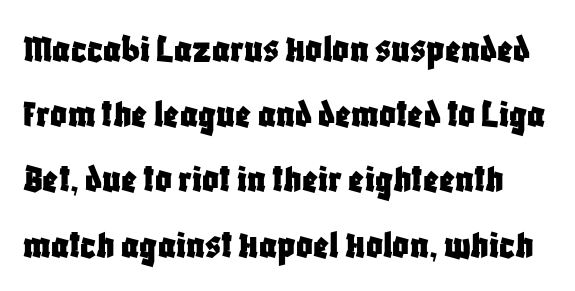
Q: Is the text italic (slanted)? A: No, it is upright.
Q: Is the typeface a serif or a sans-serif typeface? A: Sans-serif.
Q: Is the text underlined? A: No.
Q: Is the spacing between letters normal or unusually wide? A: Normal.
Q: Is the spacing between lines tight, normal or loose? A: Normal.
Q: Width (condensed, normal, or wide)? A: Condensed.
Q: Stroke contrast? A: Low.
Q: x-height? A: Large.
Q: Monospaced? A: No.
